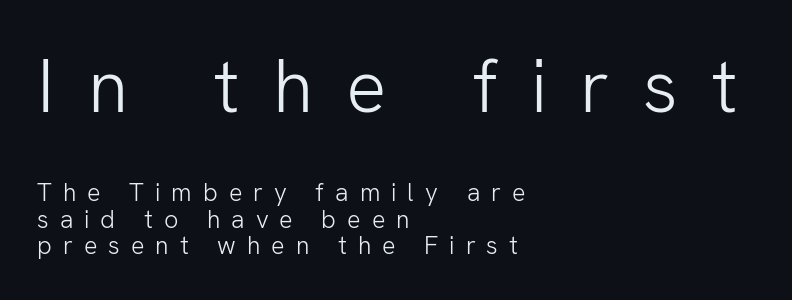
The image shows 75 px light sans-serif type, upright; set left-aligned, tight line spacing (1.06x), unusually wide letter spacing (+0.44 em), not underlined; the first (top) block is 3.0x larger; low stroke contrast and a medium x-height.
